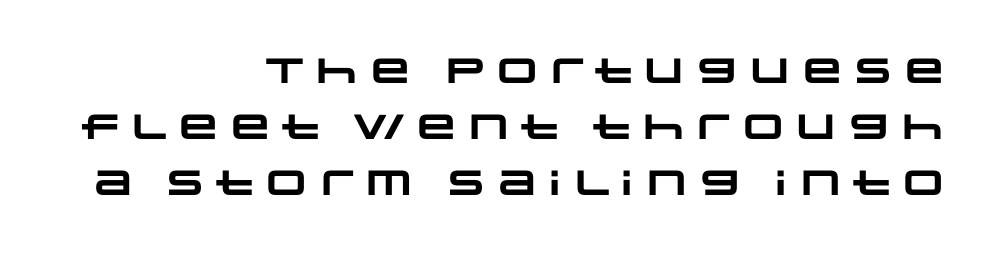
Q: Is the text bold? A: Yes.
Q: Is the typeface a serif or a sans-serif typeface? A: Sans-serif.
Q: Is the text underlined? A: No.
Q: How is the paragraph aligned? A: Right-aligned.
Q: Is the spacing between letters normal or unusually wide? A: Normal.
Q: Is the spacing between lines tight, normal or loose? A: Normal.
Q: Width (condensed, normal, or wide)? A: Wide.
Q: Stroke contrast? A: Low.
Q: x-height? A: Large.
Q: Monospaced? A: No.
